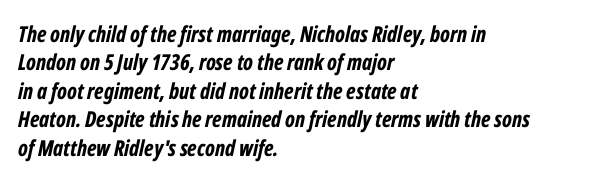
Q: Is the text bold? A: Yes.
Q: Is the text italic (slanted)? A: Yes, it leans right by about 12 degrees.
Q: Is the text underlined? A: No.
Q: How is the paragraph aligned? A: Left-aligned.
Q: Is the spacing between letters normal or unusually wide? A: Normal.
Q: Is the spacing between lines tight, normal or loose? A: Normal.
